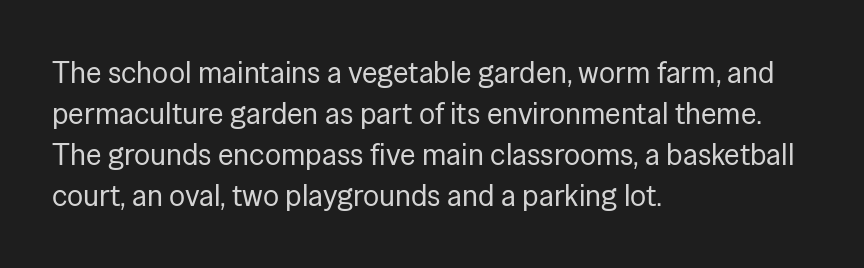
The block of text has a typical density, with ordinary space between rows. A quiet, ordinary-to-light weight characterises the typeface. Character widths vary here, with narrow letters taking less room than wide ones. The passage shown is not underscored anywhere. Italic: no, the glyphs are upright roman.
